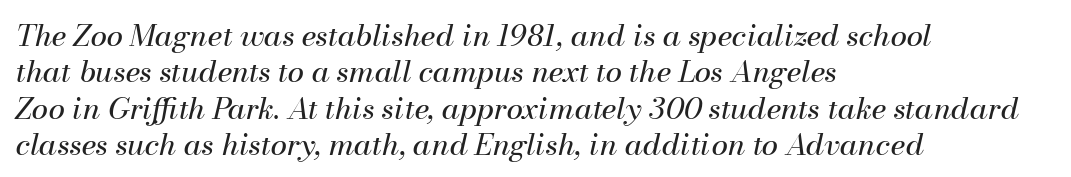
{"italic": "yes", "lean": "right", "slant_degrees": 13, "bold": "no", "weight": "regular", "width": "normal", "stroke_contrast": "medium", "x_height": "small", "monospaced": "no", "underline": "no", "align": "left", "line_spacing_ratio": 1.21, "letter_spacing": "normal", "letter_spacing_em": 0.0, "glyph_px": 30}
